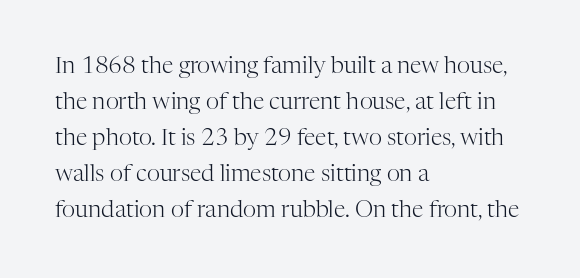
The image shows 23 px text type, upright; set left-aligned, normal line spacing (1.56x), normal letter spacing, not underlined.
